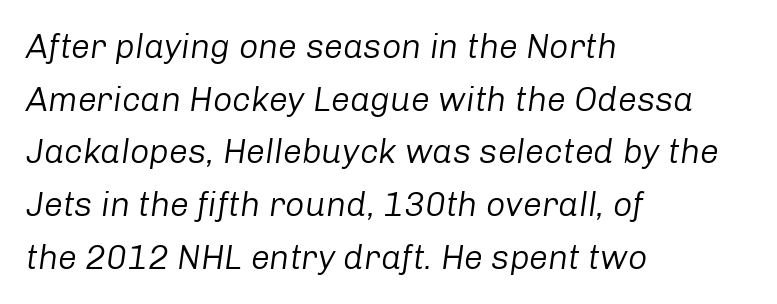
The image shows 34 px regular-weight type, italic (leaning right); set left-aligned, normal line spacing (1.55x), normal letter spacing, not underlined; low stroke contrast and a medium x-height.
